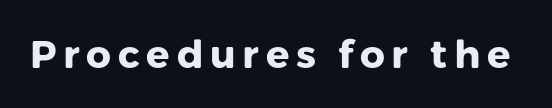
{"serif": "no", "italic": "no", "bold": "yes", "weight": "heavy", "width": "normal", "stroke_contrast": "low", "x_height": "medium", "monospaced": "no", "underline": "no", "glyph_px": 39}
